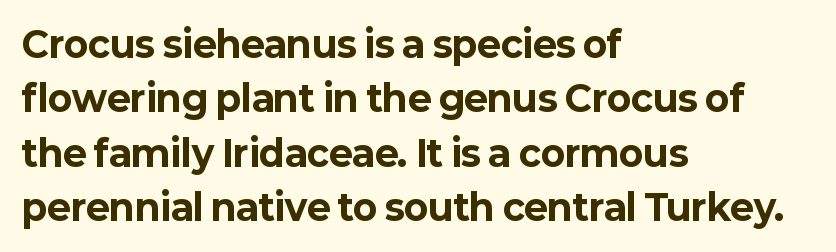
The image shows 36 px bold sans-serif type, upright; set left-aligned, normal line spacing (1.51x), normal letter spacing, not underlined; low stroke contrast and a medium x-height.
